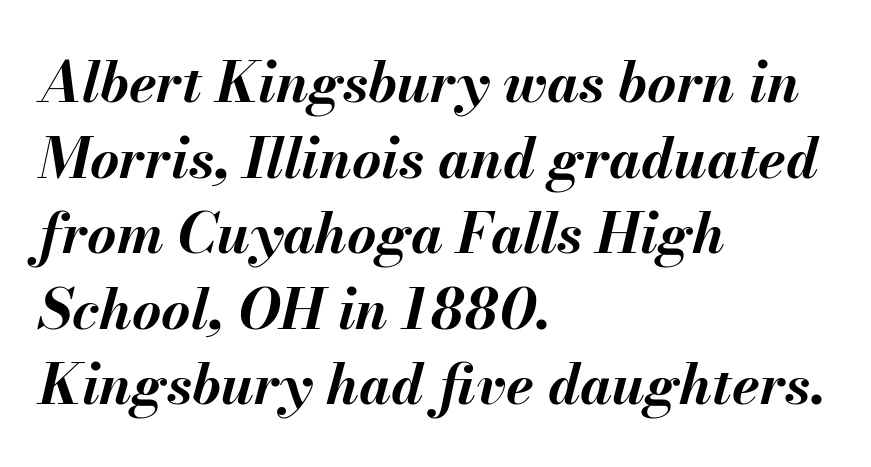
Q: Is the text bold? A: Yes.
Q: Is the text italic (slanted)? A: Yes, it leans right by about 13 degrees.
Q: Is the text underlined? A: No.
Q: How is the paragraph aligned? A: Left-aligned.
Q: Is the spacing between letters normal or unusually wide? A: Normal.
Q: Is the spacing between lines tight, normal or loose? A: Normal.
Q: Width (condensed, normal, or wide)? A: Normal.
Q: Stroke contrast? A: Medium.
Q: x-height? A: Small.
Q: Monospaced? A: No.
